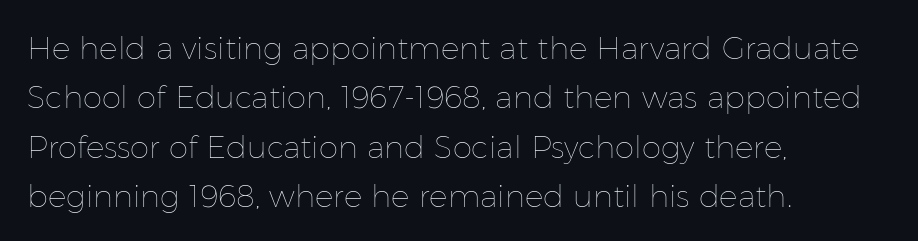
{"italic": "no", "bold": "no", "weight": "thin", "width": "normal", "stroke_contrast": "low", "x_height": "medium", "monospaced": "no", "underline": "no", "align": "left", "line_spacing": "normal", "line_spacing_ratio": 1.59, "letter_spacing": "normal", "letter_spacing_em": 0.0, "glyph_px": 31}
